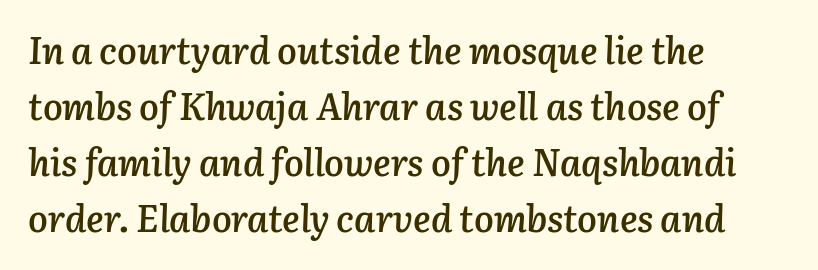
Q: Is the text bold? A: Semi-bold.
Q: Is the text italic (slanted)? A: Yes, it leans right by about 3 degrees.
Q: Is the text underlined? A: No.
Q: How is the paragraph aligned? A: Left-aligned.
Q: Is the spacing between letters normal or unusually wide? A: Normal.
Q: Is the spacing between lines tight, normal or loose? A: Normal.
Q: Width (condensed, normal, or wide)? A: Normal.
Q: Stroke contrast? A: Low.
Q: x-height? A: Medium.
Q: Monospaced? A: No.
